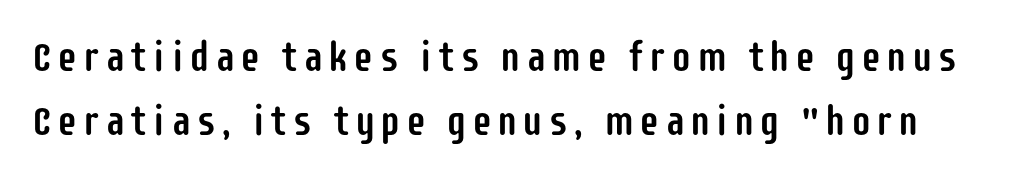
{"serif": "no", "italic": "no", "width": "condensed", "stroke_contrast": "low", "x_height": "large", "monospaced": "no", "underline": "no", "line_spacing": "normal", "line_spacing_ratio": 1.56, "glyph_px": 41}
